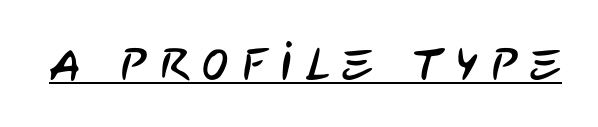
{"serif": "no", "width": "condensed", "stroke_contrast": "low", "x_height": "large", "monospaced": "no", "underline": "yes", "letter_spacing": "wide", "letter_spacing_em": 0.29, "glyph_px": 44}
